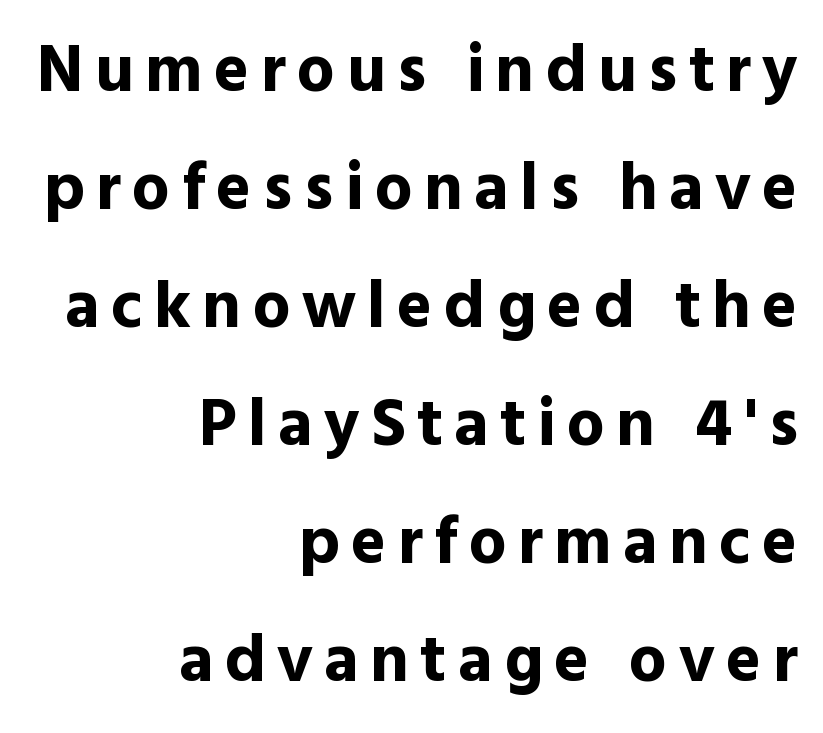
Q: Is the text bold? A: Yes.
Q: Is the text italic (slanted)? A: No, it is upright.
Q: Is the typeface a serif or a sans-serif typeface? A: Sans-serif.
Q: Is the text underlined? A: No.
Q: How is the paragraph aligned? A: Right-aligned.
Q: Width (condensed, normal, or wide)? A: Normal.
Q: x-height? A: Medium.
Q: Monospaced? A: No.
